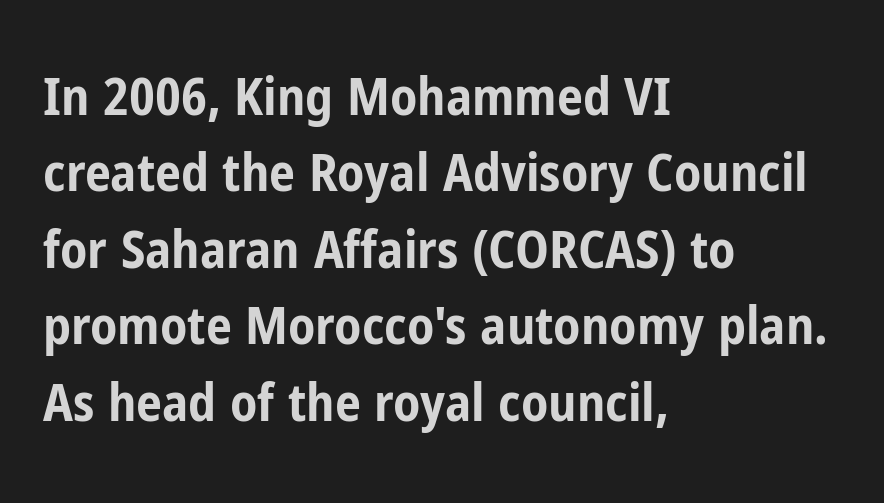
Q: Is the text bold? A: Yes.
Q: Is the text italic (slanted)? A: No, it is upright.
Q: Is the typeface a serif or a sans-serif typeface? A: Sans-serif.
Q: Is the text underlined? A: No.
Q: How is the paragraph aligned? A: Left-aligned.
Q: Is the spacing between letters normal or unusually wide? A: Normal.
Q: Is the spacing between lines tight, normal or loose? A: Normal.
Q: Width (condensed, normal, or wide)? A: Condensed.
Q: Stroke contrast? A: Low.
Q: x-height? A: Medium.
Q: Monospaced? A: No.
